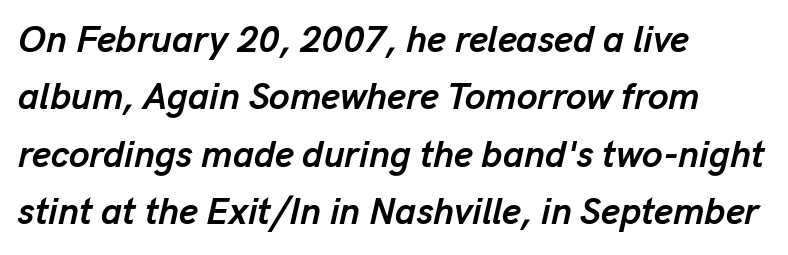
Q: Is the text bold? A: Yes.
Q: Is the text italic (slanted)? A: Yes, it leans right by about 13 degrees.
Q: Is the text underlined? A: No.
Q: How is the paragraph aligned? A: Left-aligned.
Q: Is the spacing between letters normal or unusually wide? A: Normal.
Q: Is the spacing between lines tight, normal or loose? A: Normal.
Q: Width (condensed, normal, or wide)? A: Normal.
Q: Stroke contrast? A: Low.
Q: x-height? A: Medium.
Q: Monospaced? A: No.
